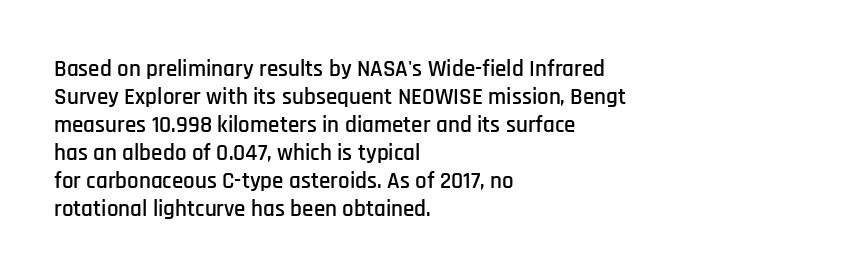
The image shows 23 px text type, upright; set left-aligned, line spacing 1.22x, normal letter spacing, not underlined.
